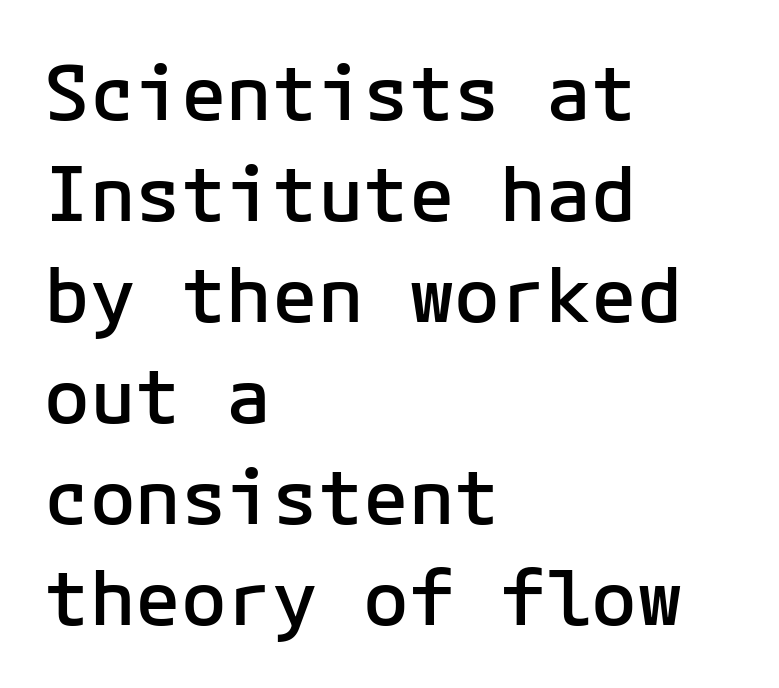
Q: Is the text bold? A: Semi-bold.
Q: Is the text italic (slanted)? A: No, it is upright.
Q: Is the typeface a serif or a sans-serif typeface? A: Sans-serif.
Q: Is the text underlined? A: No.
Q: How is the paragraph aligned? A: Left-aligned.
Q: Is the spacing between letters normal or unusually wide? A: Normal.
Q: Is the spacing between lines tight, normal or loose? A: Normal.
Q: Width (condensed, normal, or wide)? A: Normal.
Q: Stroke contrast? A: Low.
Q: x-height? A: Medium.
